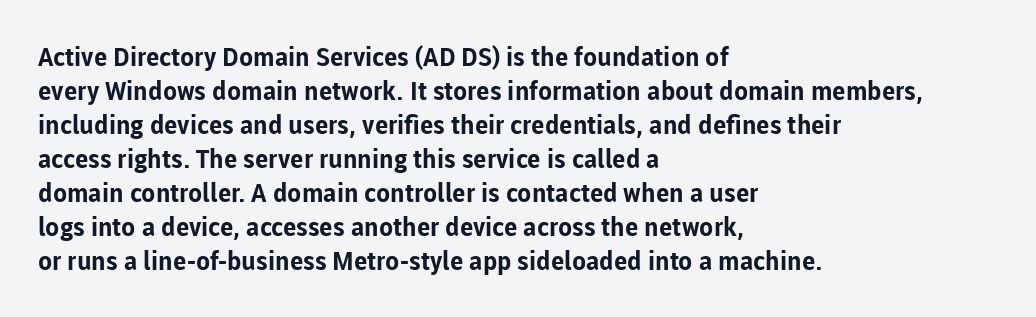
{"italic": "no", "bold": "yes", "underline": "no", "align": "left", "line_spacing": "normal", "line_spacing_ratio": 1.31, "letter_spacing": "normal", "letter_spacing_em": 0.0, "glyph_px": 26}
